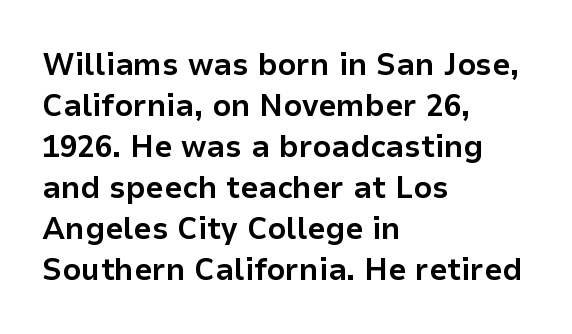
Baseline-to-baseline distance is the conventional proportion of letter height. Looks like regular typesetting: each glyph gets only the width it needs. Horizontal alignment here is leftward, the default for most running prose. Caption: bold face, heavy strokes. Short note: letters normally spaced.
